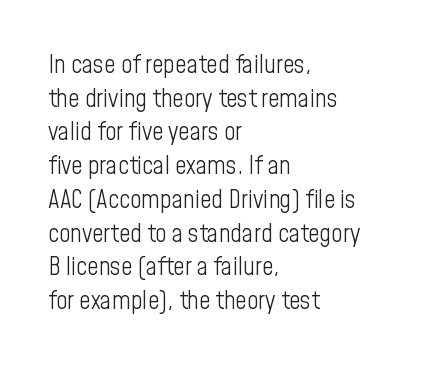
The image shows 25 px text type, upright; set left-aligned, normal line spacing (1.35x), normal letter spacing, not underlined.
